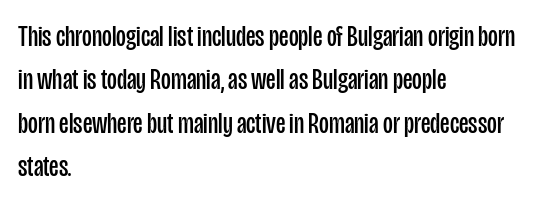
{"serif": "no", "italic": "no", "bold": "no", "weight": "regular", "width": "condensed", "stroke_contrast": "low", "x_height": "large", "monospaced": "no", "underline": "no", "align": "left", "line_spacing": "normal", "line_spacing_ratio": 1.45, "letter_spacing": "normal", "letter_spacing_em": 0.0, "glyph_px": 30}
